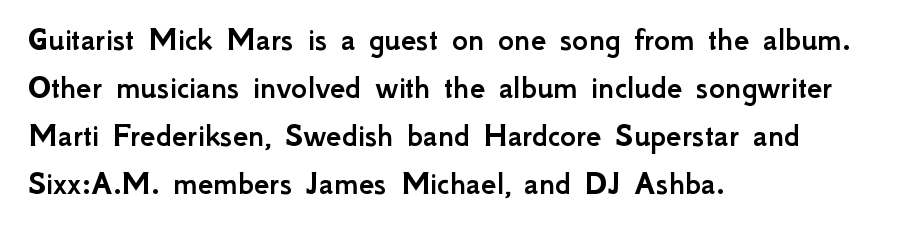
No extra tracking has been applied to these lines. A student would call this left alignment; a typographer would say flush left, rag right. The face used here is proportionally spaced, like ordinary book or web type. Descenders are the only things crossing below the line. Quick note: interline space is typical.
